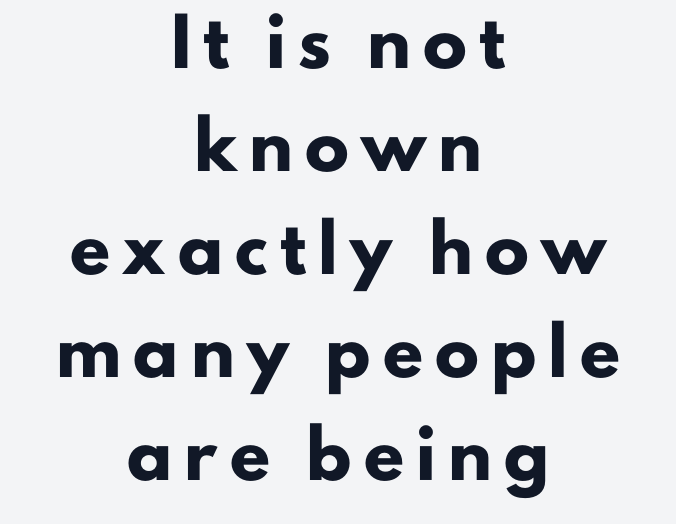
Q: Is the text bold? A: Yes.
Q: Is the text italic (slanted)? A: No, it is upright.
Q: Is the typeface a serif or a sans-serif typeface? A: Sans-serif.
Q: Is the text underlined? A: No.
Q: How is the paragraph aligned? A: Centered.
Q: Is the spacing between letters normal or unusually wide? A: Unusually wide.
Q: Is the spacing between lines tight, normal or loose? A: Loose.
Q: Width (condensed, normal, or wide)? A: Normal.
Q: Stroke contrast? A: Low.
Q: x-height? A: Small.
Q: Monospaced? A: No.
